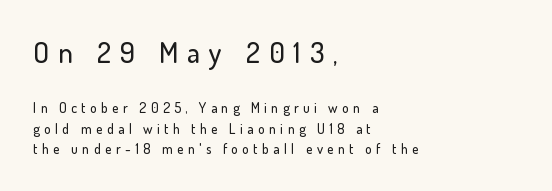
The image shows 29 px sans-serif type, upright; set left-aligned, normal line spacing (1.45x), unusually wide letter spacing (+0.31 em), not underlined; the first (top) block is 2.07x larger; low stroke contrast and a small x-height.
